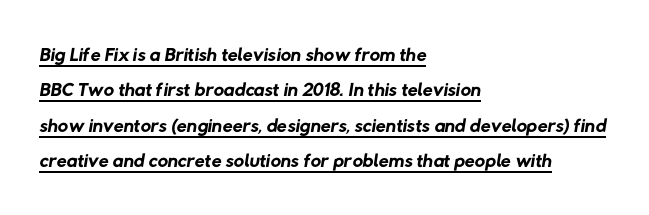
The image shows 29 px regular-weight sans-serif type; set left-aligned, line spacing 1.22x, normal letter spacing, underlined; low stroke contrast and a medium x-height.
